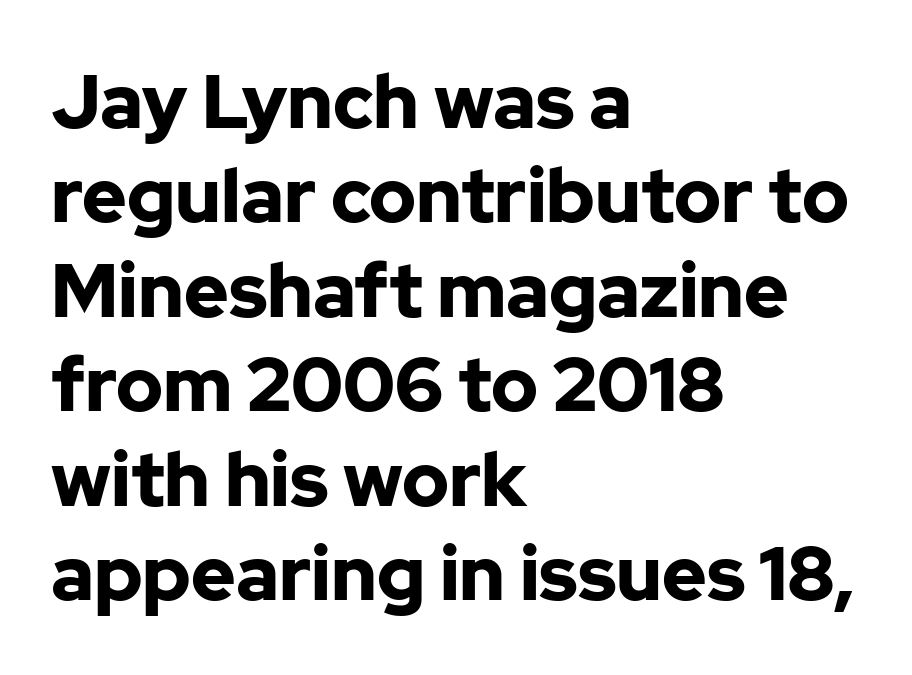
{"serif": "no", "italic": "no", "bold": "yes", "weight": "bold", "width": "normal", "stroke_contrast": "low", "x_height": "medium", "monospaced": "no", "underline": "no", "align": "left", "line_spacing": "normal", "line_spacing_ratio": 1.26, "letter_spacing": "normal", "letter_spacing_em": 0.0, "glyph_px": 75}
